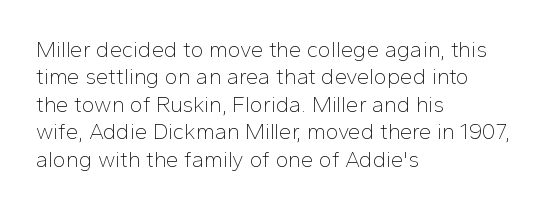
{"italic": "no", "bold": "no", "underline": "no", "align": "left", "line_spacing": "normal", "line_spacing_ratio": 1.25, "letter_spacing": "normal", "letter_spacing_em": 0.0, "glyph_px": 22}
